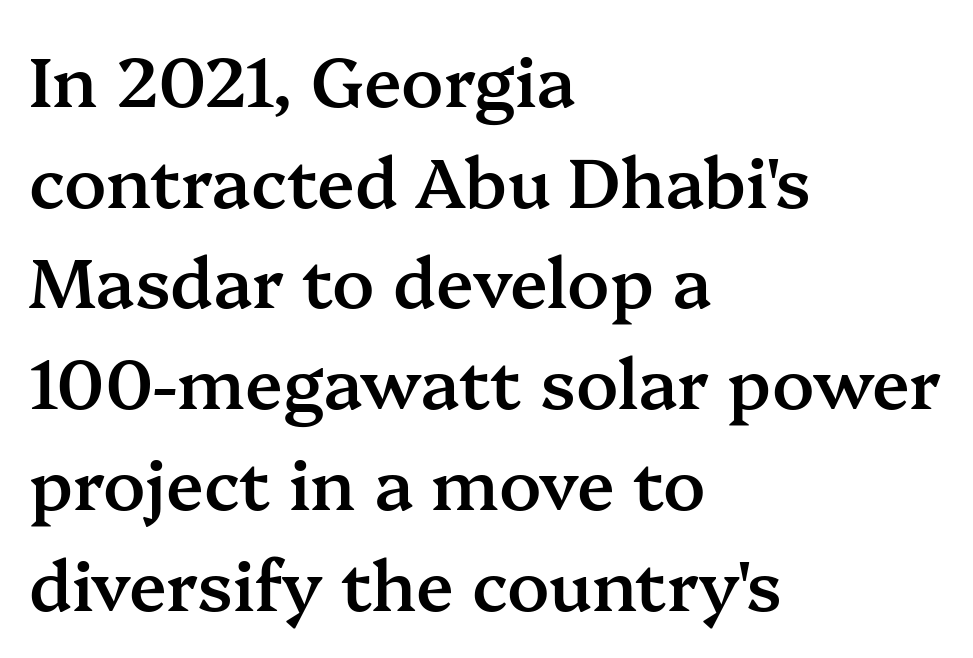
The image shows 69 px semibold serif type, upright; set left-aligned, normal line spacing (1.46x), normal letter spacing, not underlined; medium stroke contrast and a medium x-height.
